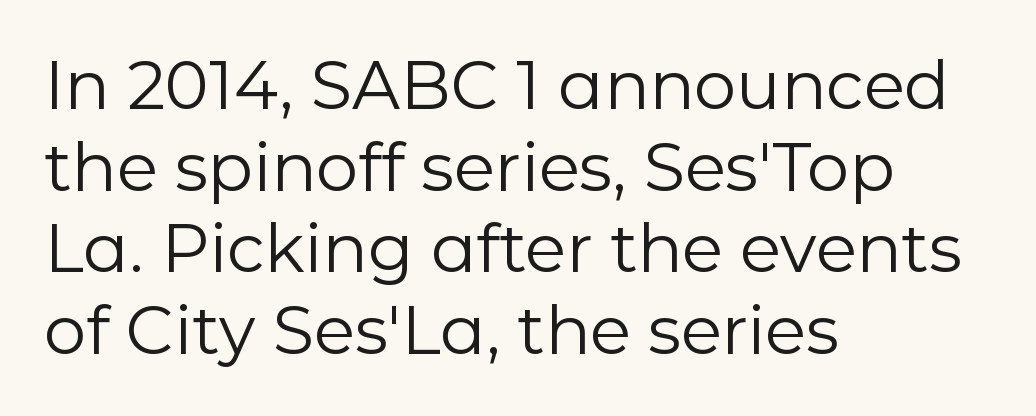
{"serif": "no", "italic": "no", "bold": "no", "weight": "regular", "width": "normal", "stroke_contrast": "low", "x_height": "medium", "monospaced": "no", "underline": "no", "align": "left", "line_spacing_ratio": 1.22, "letter_spacing": "normal", "letter_spacing_em": 0.0, "glyph_px": 67}
